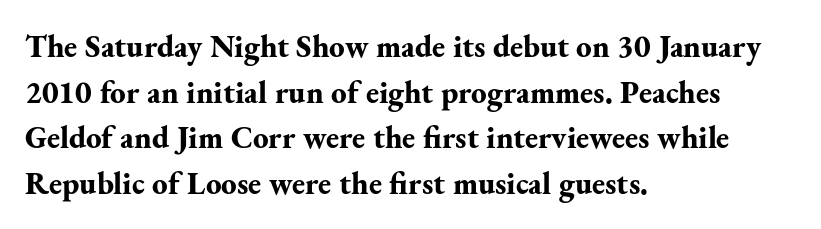
Glance below the letters and you will spot only blank space. In terms of letterspacing, this is plain default setting. The letters are bold, with thick, heavy strokes. Characters remain perfectly vertical along every line. Which margin do the lines hug? The left one — the right edge is uneven.
